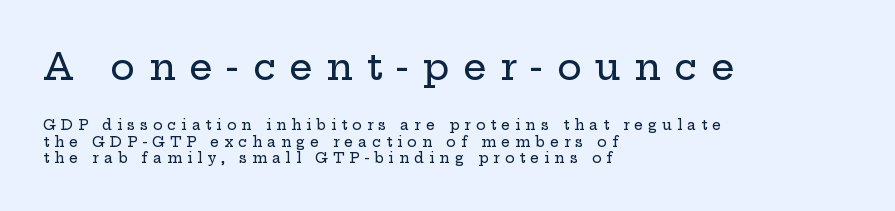
Compared with typical body copy, the letter spacing here is much looser. Serif or sans? Serif — the stroke terminals have little feet. Anything drawn beneath the words? Only blank space. In terms of posture, this sample is upright. The letters advance in unequal steps, a hallmark of proportional type. Size hierarchy here favors the leading block over the trailing one.
